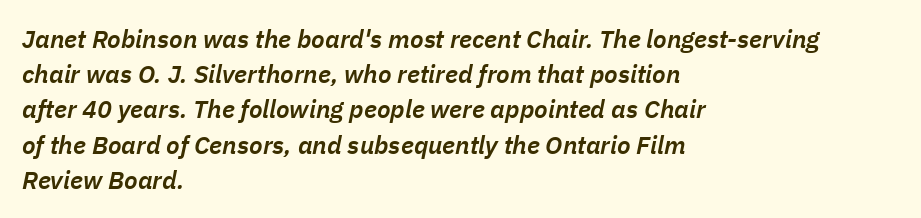
{"italic": "yes", "lean": "right", "slant_degrees": 11, "bold": "semi", "underline": "no", "align": "left", "line_spacing": "normal", "line_spacing_ratio": 1.41, "letter_spacing": "normal", "letter_spacing_em": 0.0, "glyph_px": 25}
